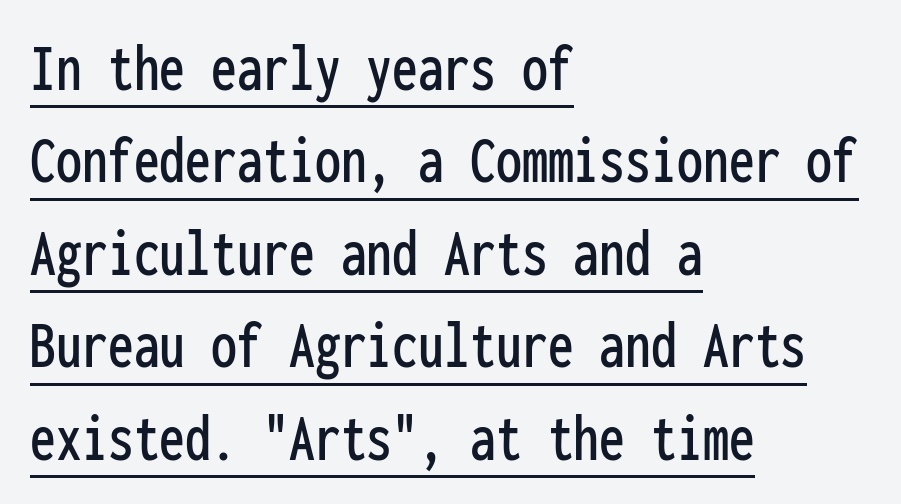
{"serif": "no", "italic": "no", "width": "condensed", "stroke_contrast": "low", "x_height": "medium", "monospaced": "yes", "underline": "yes", "align": "left", "line_spacing": "normal", "line_spacing_ratio": 1.34, "letter_spacing": "normal", "letter_spacing_em": 0.0, "glyph_px": 69}
